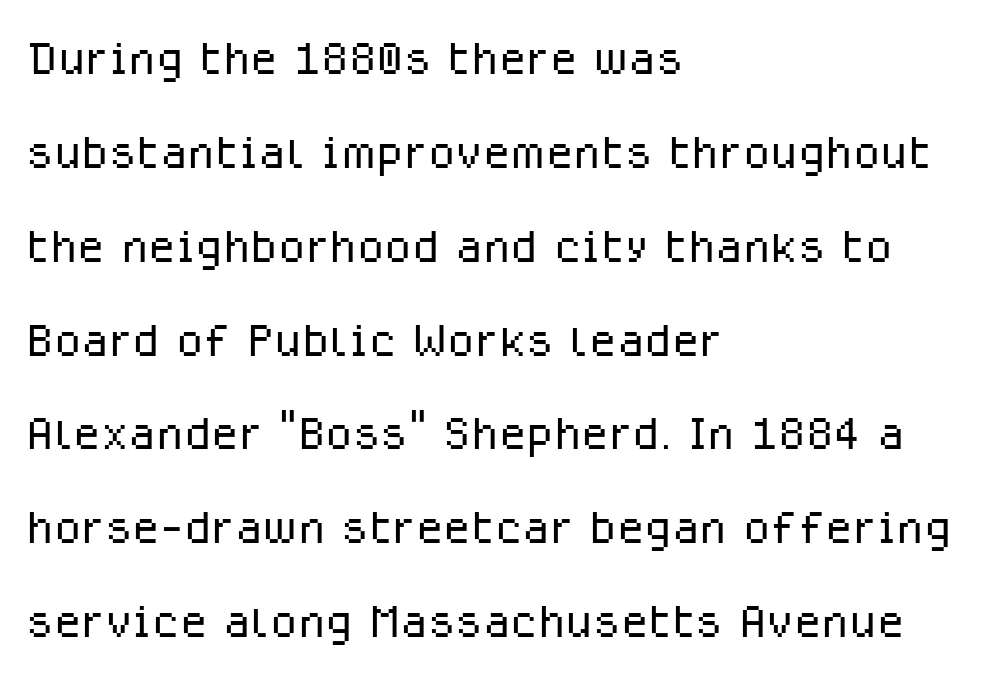
The image shows 63 px light sans-serif type, upright; set left-aligned, normal line spacing (1.49x), normal letter spacing, not underlined; low stroke contrast and a medium x-height.
